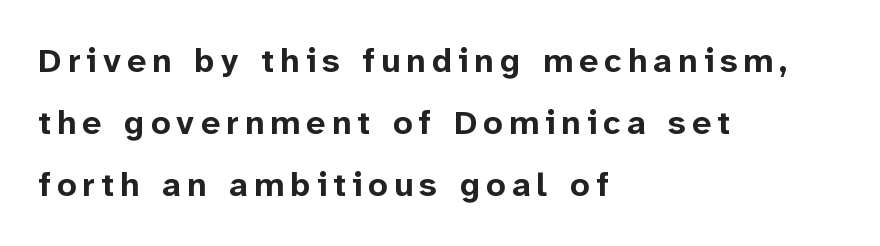
{"serif": "no", "italic": "no", "bold": "yes", "weight": "bold", "width": "normal", "stroke_contrast": "low", "x_height": "medium", "monospaced": "no", "underline": "no", "align": "left", "line_spacing_ratio": 1.83, "glyph_px": 34}
